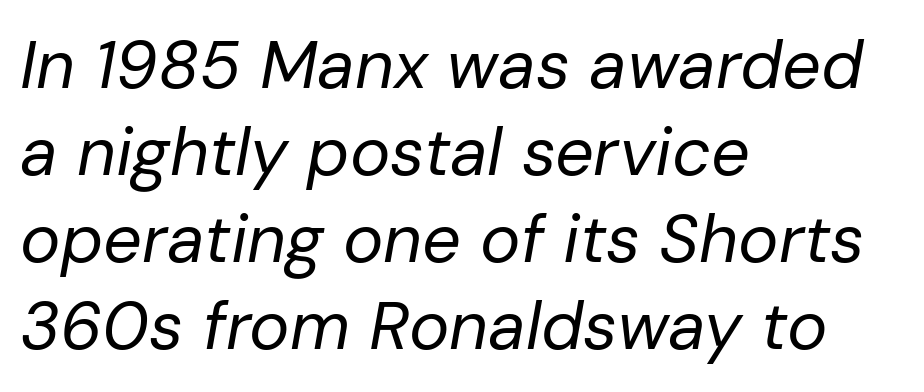
The image shows 68 px regular-weight type, italic (leaning right); set left-aligned, normal line spacing (1.28x), normal letter spacing, not underlined; low stroke contrast and a medium x-height.
